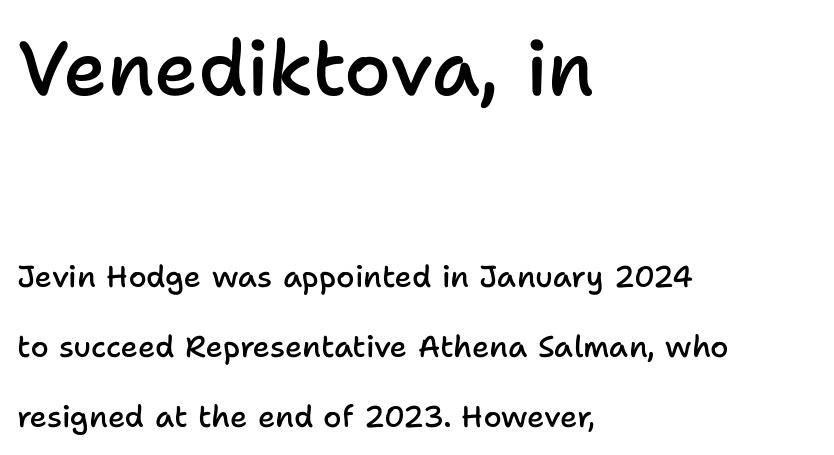
{"serif": "no", "italic": "no", "bold": "semi", "weight": "semibold", "width": "normal", "stroke_contrast": "low", "x_height": "medium", "monospaced": "no", "underline": "no", "align": "left", "line_spacing": "loose", "line_spacing_ratio": 2.34, "letter_spacing": "normal", "letter_spacing_em": 0.0, "larger_block": "first", "size_ratio": 2.53, "glyph_px": 76}
